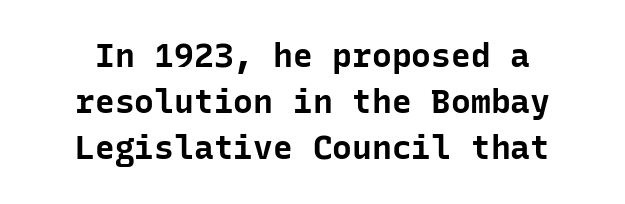
Q: Is the text bold? A: Yes.
Q: Is the text italic (slanted)? A: No, it is upright.
Q: Is the typeface a serif or a sans-serif typeface? A: Sans-serif.
Q: Is the text underlined? A: No.
Q: Is the spacing between letters normal or unusually wide? A: Normal.
Q: Is the spacing between lines tight, normal or loose? A: Normal.
Q: Width (condensed, normal, or wide)? A: Normal.
Q: Stroke contrast? A: Low.
Q: x-height? A: Medium.
Q: Monospaced? A: Yes.
